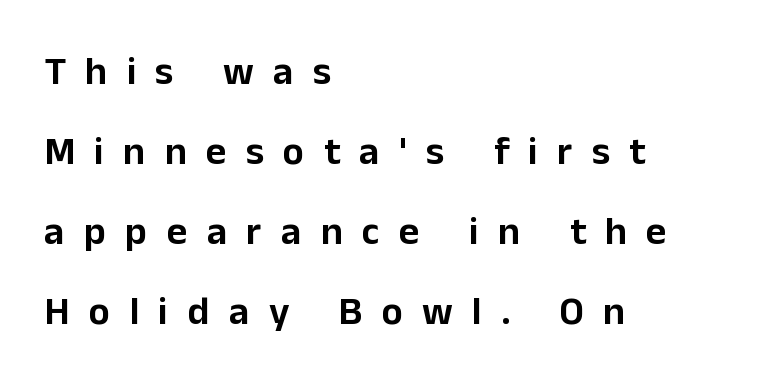
The image shows 40 px sans-serif type, upright; set left-aligned, loose line spacing (2.0x), unusually wide letter spacing (+0.48 em), not underlined; low stroke contrast and a medium x-height.
